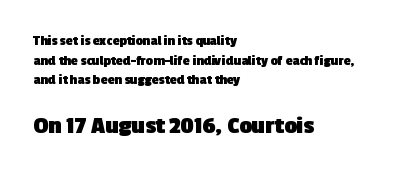
{"bold": "yes", "underline": "no", "align": "left", "line_spacing": "normal", "line_spacing_ratio": 1.41, "letter_spacing": "normal", "letter_spacing_em": 0.0, "larger_block": "second", "size_ratio": 1.79, "glyph_px": 25}
